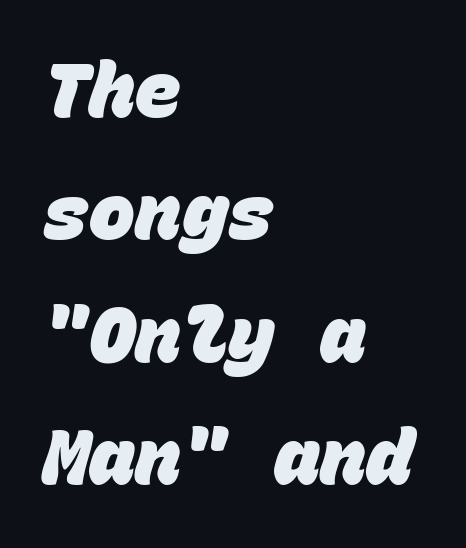
Students, note that the glyphs here touch the page at normal intervals. The rendering uses a bold face; every stroke is thick and dark. Notice how descenders clear the ascenders below comfortably — that's standard leading. Looks like terminal output: every glyph gets an equal slot. This rendering employs a face without finishing strokes, i.e., a sans-serif.
